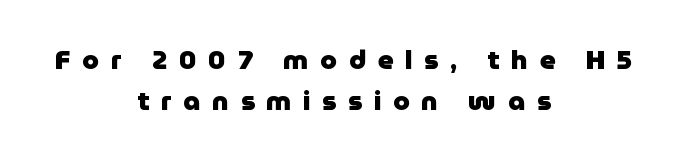
Q: Is the text bold? A: Yes.
Q: Is the text italic (slanted)? A: No, it is upright.
Q: Is the text underlined? A: No.
Q: How is the paragraph aligned? A: Centered.
Q: Is the spacing between letters normal or unusually wide? A: Unusually wide.
Q: Is the spacing between lines tight, normal or loose? A: Normal.
